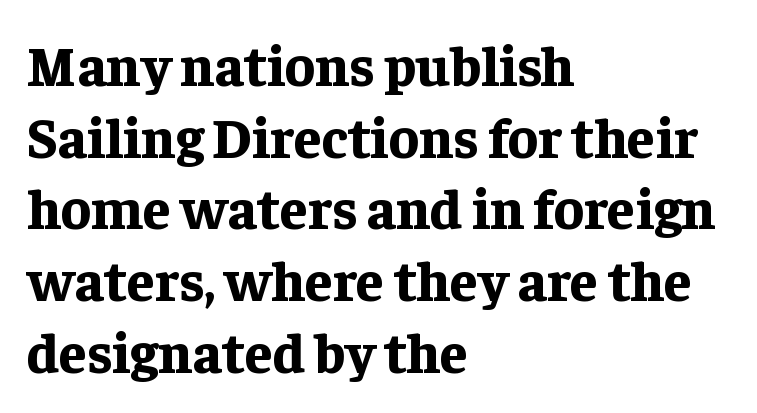
Q: Is the text bold? A: Yes.
Q: Is the text italic (slanted)? A: No, it is upright.
Q: Is the typeface a serif or a sans-serif typeface? A: Serif.
Q: Is the text underlined? A: No.
Q: How is the paragraph aligned? A: Left-aligned.
Q: Is the spacing between letters normal or unusually wide? A: Normal.
Q: Is the spacing between lines tight, normal or loose? A: Normal.
Q: Width (condensed, normal, or wide)? A: Normal.
Q: Stroke contrast? A: Low.
Q: x-height? A: Medium.
Q: Monospaced? A: No.
